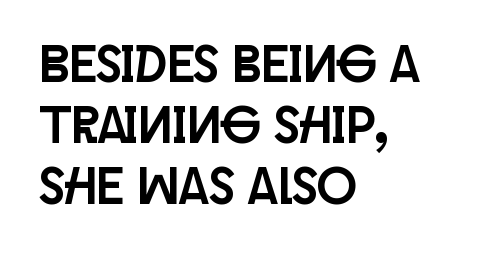
Q: Is the text italic (slanted)? A: No, it is upright.
Q: Is the typeface a serif or a sans-serif typeface? A: Sans-serif.
Q: Is the text underlined? A: No.
Q: How is the paragraph aligned? A: Left-aligned.
Q: Is the spacing between letters normal or unusually wide? A: Normal.
Q: Is the spacing between lines tight, normal or loose? A: Tight.
Q: Width (condensed, normal, or wide)? A: Condensed.
Q: Stroke contrast? A: Low.
Q: x-height? A: Large.
Q: Monospaced? A: No.
